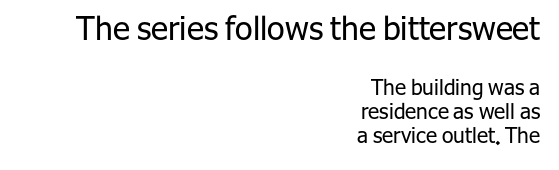
The type family on display is of the sans-serif kind. The font's upright variant was chosen for this text. Notice how the passage keeps a crisp vertical edge on the right only. The passage shown stacks its lines with hardly any gap. Look at the glyph heights: the upper group is clearly the bigger setting.
